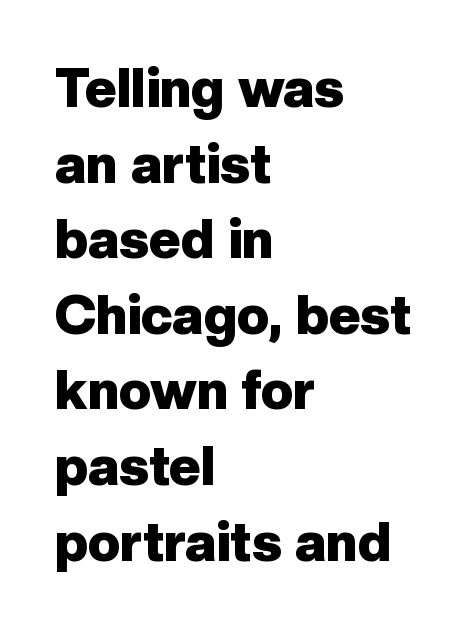
{"serif": "no", "italic": "no", "bold": "yes", "weight": "heavy", "width": "normal", "stroke_contrast": "low", "x_height": "medium", "monospaced": "no", "underline": "no", "align": "left", "line_spacing": "normal", "line_spacing_ratio": 1.4, "letter_spacing": "normal", "letter_spacing_em": 0.0, "glyph_px": 54}
